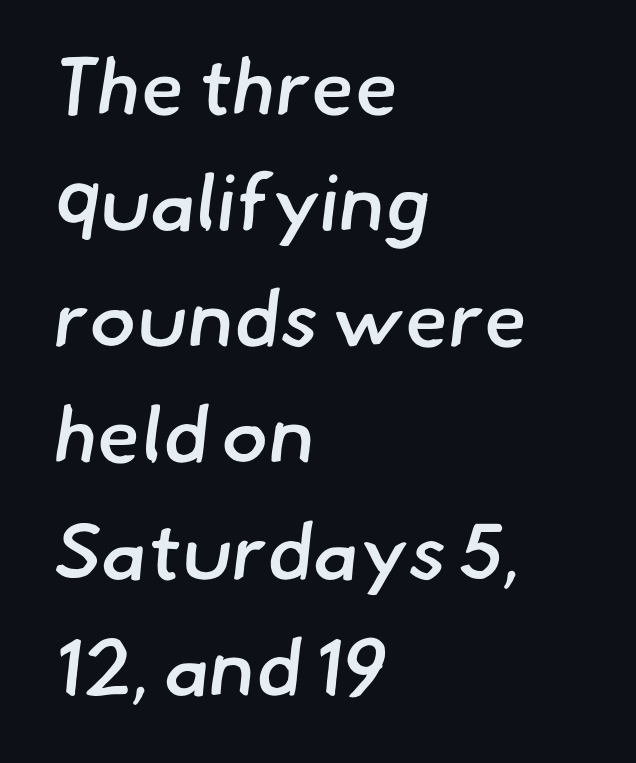
Q: Is the text bold? A: Semi-bold.
Q: Is the typeface a serif or a sans-serif typeface? A: Sans-serif.
Q: Is the text underlined? A: No.
Q: How is the paragraph aligned? A: Left-aligned.
Q: Is the spacing between letters normal or unusually wide? A: Normal.
Q: Is the spacing between lines tight, normal or loose? A: Normal.
Q: Width (condensed, normal, or wide)? A: Normal.
Q: Stroke contrast? A: Low.
Q: x-height? A: Small.
Q: Monospaced? A: No.
